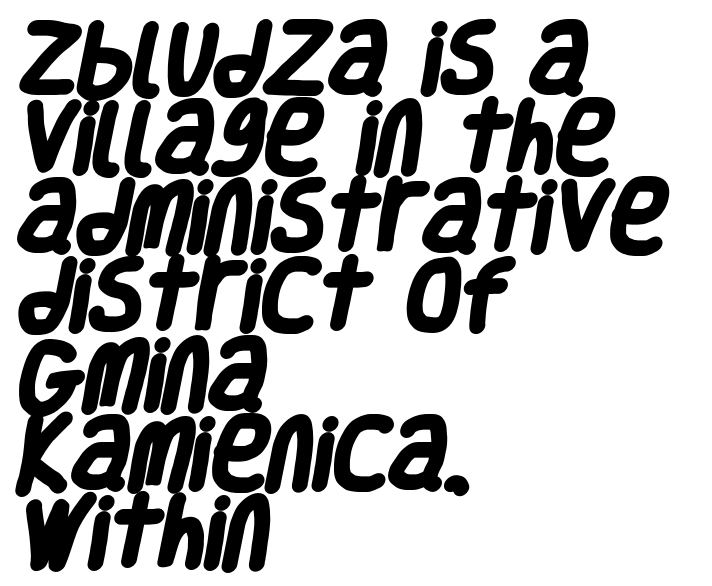
No word sits above an underline. Do the characters align in a grid? No, the font is proportional. All the whitespace from short lines collects on the right. The rendering uses a bold face; every stroke is thick and dark. These lines are composed in type without serifs.
